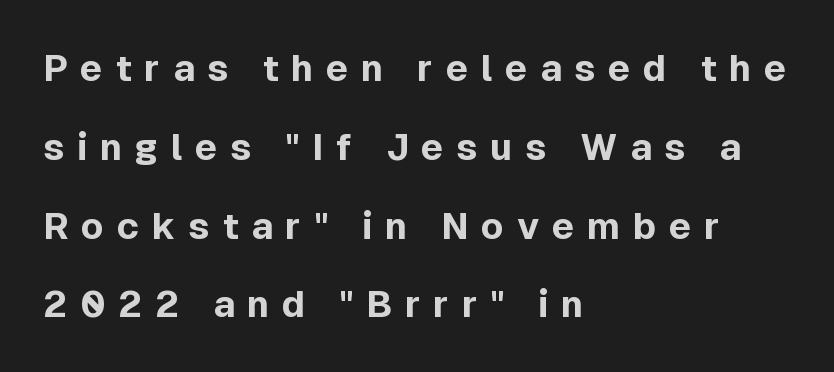
Q: Is the text bold? A: Yes.
Q: Is the text italic (slanted)? A: No, it is upright.
Q: Is the typeface a serif or a sans-serif typeface? A: Sans-serif.
Q: Is the text underlined? A: No.
Q: How is the paragraph aligned? A: Left-aligned.
Q: Is the spacing between letters normal or unusually wide? A: Unusually wide.
Q: Is the spacing between lines tight, normal or loose? A: Loose.
Q: Width (condensed, normal, or wide)? A: Normal.
Q: x-height? A: Medium.
Q: Monospaced? A: No.
